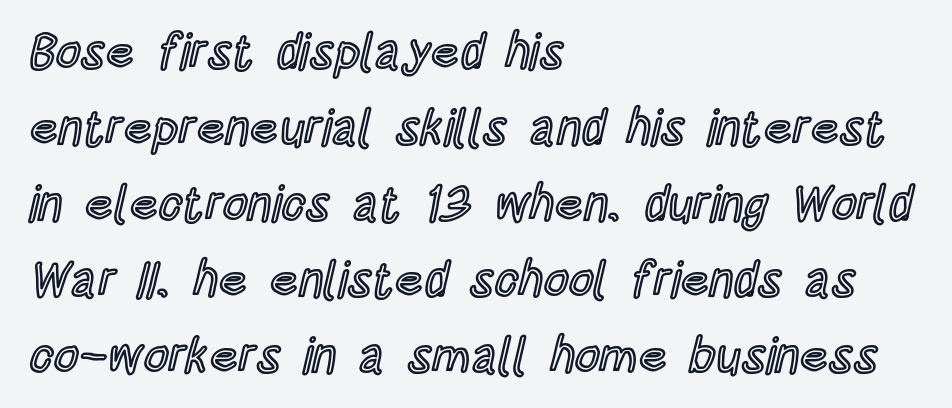
The image shows 49 px condensed type; set left-aligned, normal line spacing (1.55x), normal letter spacing, not underlined; a large x-height.
